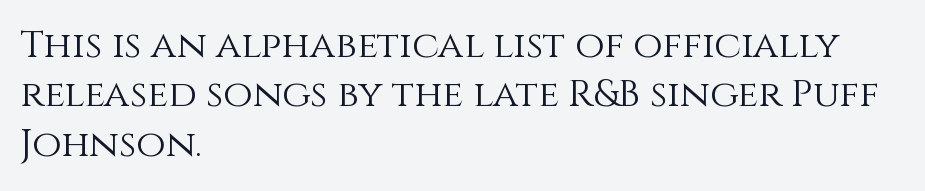
Each row of text sits above clean, open space. The block of text has a typical density, with ordinary space between rows. All the whitespace from short lines collects on the right. This sample uses an upright cut, with every glyph sitting square on the baseline. The gaps between neighbouring characters are ordinary and unremarkable. You could not count columns in this text — the font is proportionally spaced.
